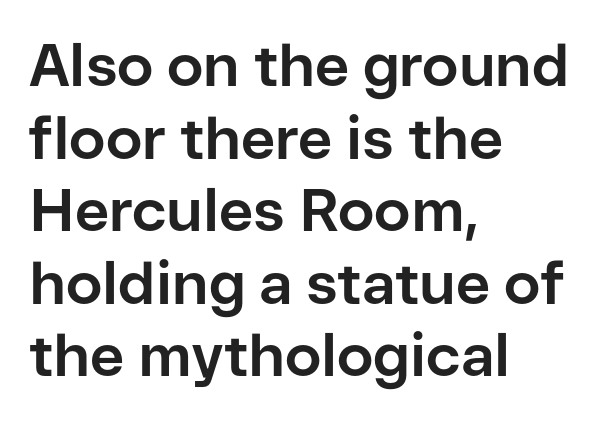
Here the glyphs are tracked normally, forming tight word shapes. Does the lettering tilt? It doesn't — this is upright. This sample uses a sans-serif face. Here the designer chose a conventional face with non-uniform glyph widths. Plenty of ink on the page — the face is bold. Words float on clear page, feet unadorned.
